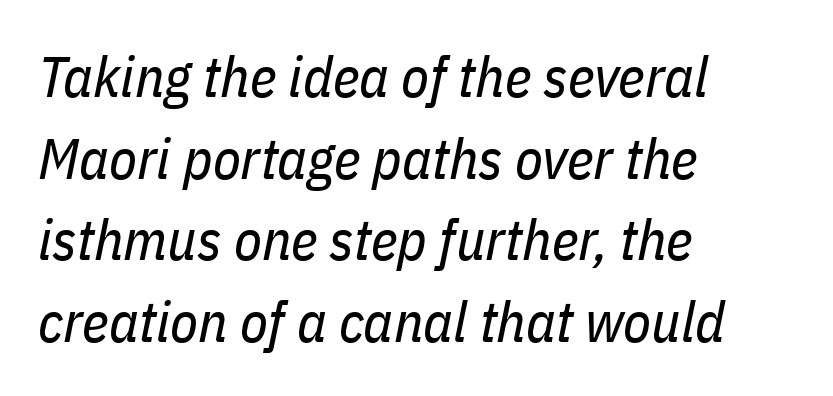
{"italic": "yes", "lean": "right", "slant_degrees": 11, "bold": "no", "weight": "regular", "width": "condensed", "stroke_contrast": "low", "x_height": "medium", "monospaced": "no", "underline": "no", "align": "left", "line_spacing": "normal", "line_spacing_ratio": 1.43, "letter_spacing": "normal", "letter_spacing_em": 0.0, "glyph_px": 57}
